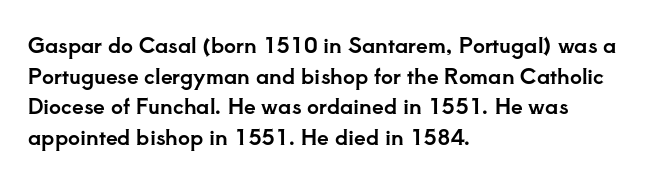
Q: Is the text italic (slanted)? A: No, it is upright.
Q: Is the text underlined? A: No.
Q: How is the paragraph aligned? A: Left-aligned.
Q: Is the spacing between letters normal or unusually wide? A: Normal.
Q: Is the spacing between lines tight, normal or loose? A: Normal.
